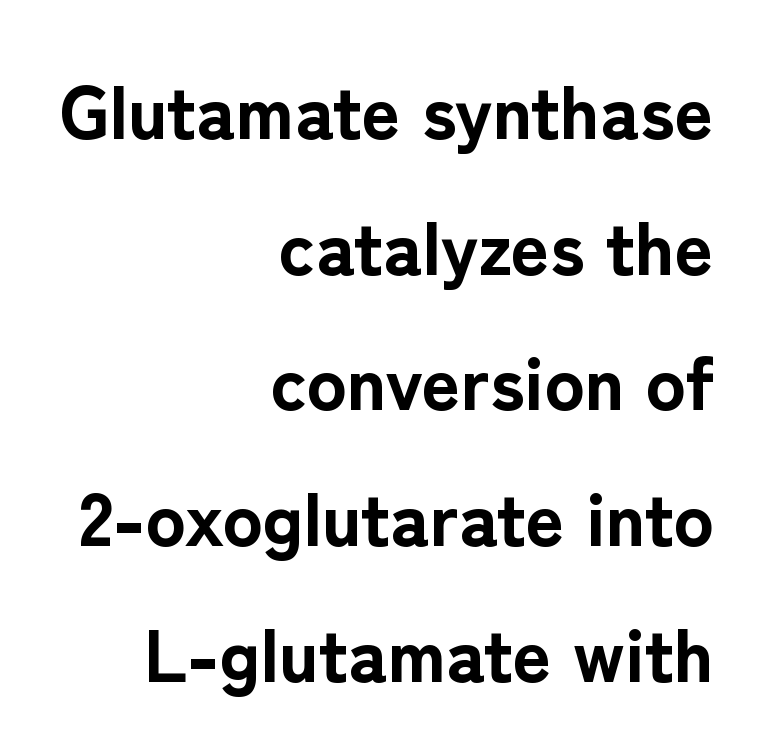
{"serif": "no", "italic": "no", "bold": "yes", "weight": "bold", "width": "normal", "stroke_contrast": "low", "x_height": "medium", "monospaced": "no", "underline": "no", "align": "right", "line_spacing_ratio": 1.81, "letter_spacing": "normal", "letter_spacing_em": 0.0, "glyph_px": 75}
